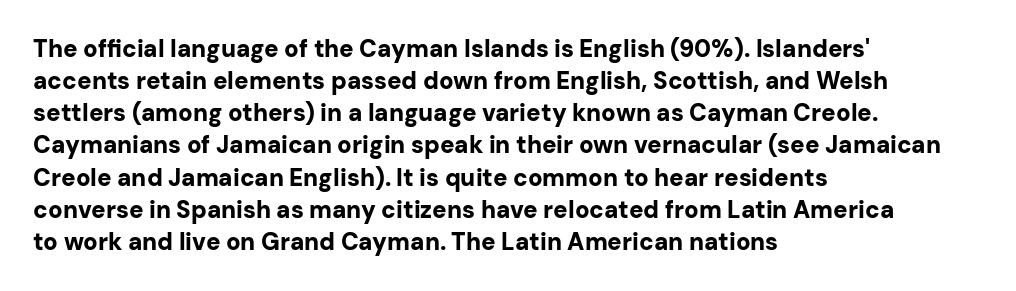
Q: Is the text bold? A: Yes.
Q: Is the text italic (slanted)? A: No, it is upright.
Q: Is the text underlined? A: No.
Q: How is the paragraph aligned? A: Left-aligned.
Q: Is the spacing between letters normal or unusually wide? A: Normal.
Q: Is the spacing between lines tight, normal or loose? A: Normal.
